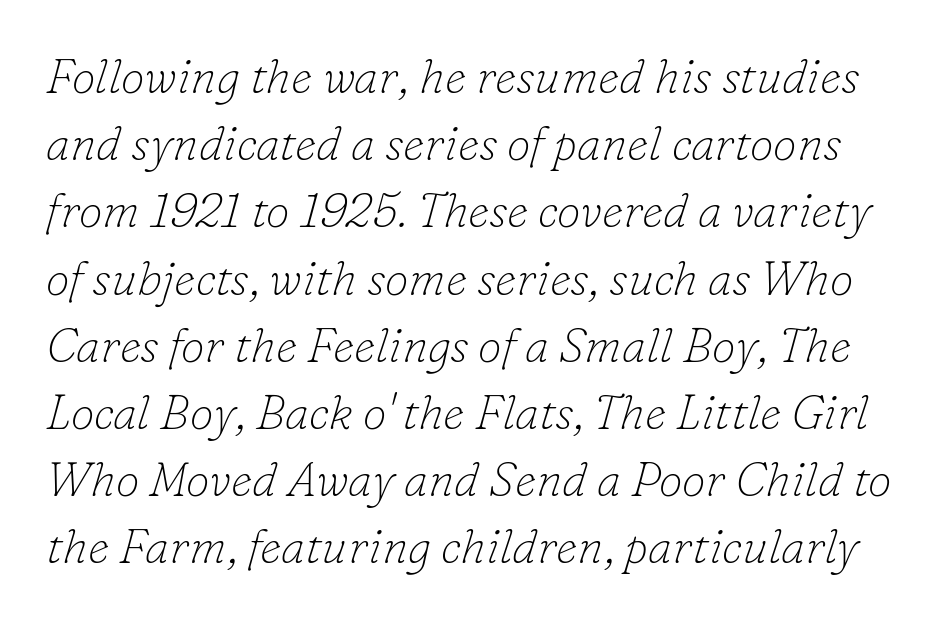
Quick note: underline off. This sample uses an oblique cut, with every glyph tilted off the vertical. The characters are drawn with everyday or finer stroke widths. Typographically, this falls in the serif category.
